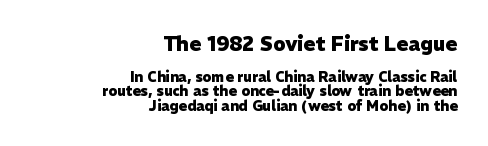
{"italic": "no", "bold": "yes", "underline": "no", "align": "right", "line_spacing": "tight", "line_spacing_ratio": 1.04, "letter_spacing": "normal", "letter_spacing_em": 0.0, "larger_block": "first", "size_ratio": 1.43, "glyph_px": 20}
